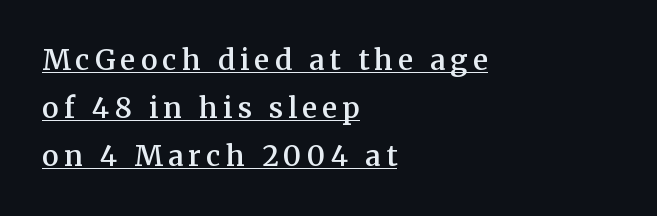
Q: Is the text bold? A: Semi-bold.
Q: Is the text italic (slanted)? A: No, it is upright.
Q: Is the typeface a serif or a sans-serif typeface? A: Serif.
Q: Is the text underlined? A: Yes.
Q: How is the paragraph aligned? A: Left-aligned.
Q: Width (condensed, normal, or wide)? A: Normal.
Q: Stroke contrast? A: Medium.
Q: x-height? A: Medium.
Q: Monospaced? A: No.
